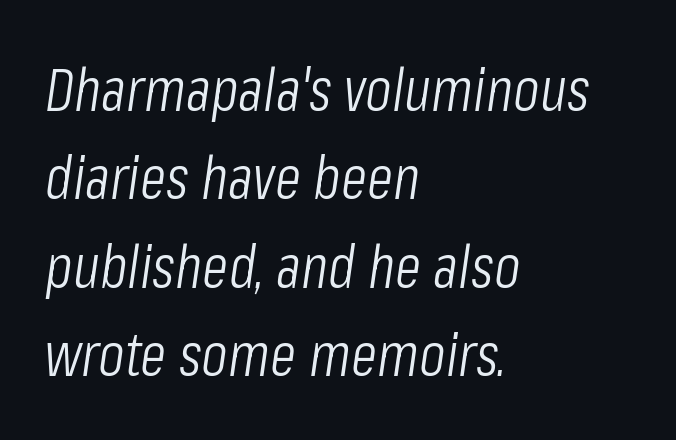
The image shows 61 px light, condensed type, italic (leaning right); set left-aligned, normal line spacing (1.45x), normal letter spacing, not underlined; low stroke contrast and a medium x-height.
